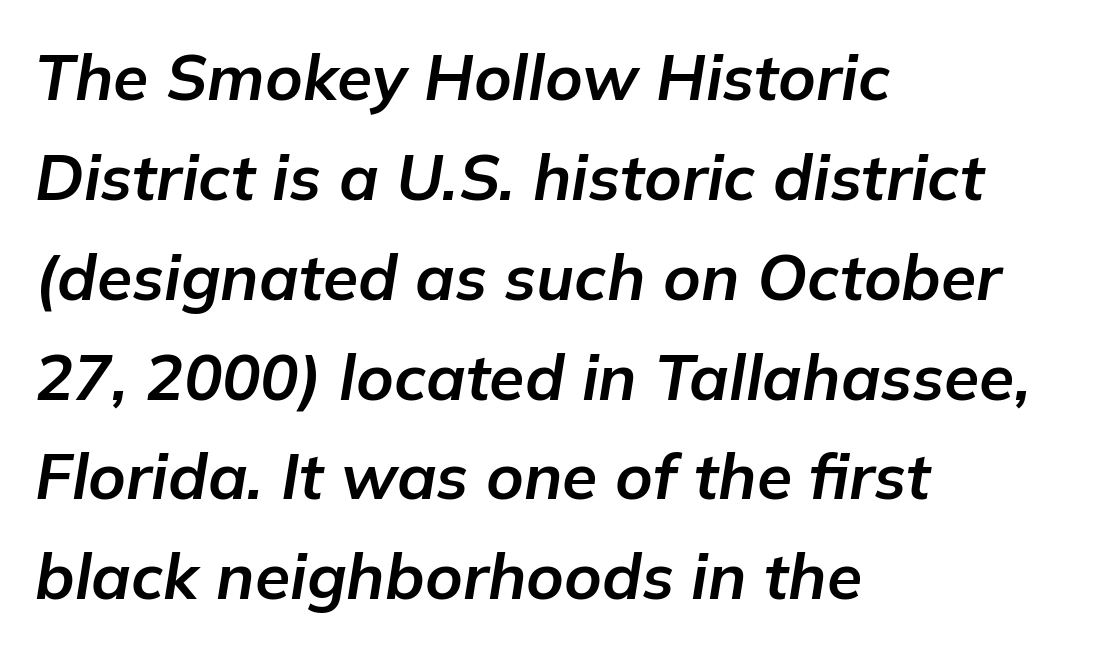
{"italic": "yes", "lean": "right", "slant_degrees": 9, "bold": "yes", "weight": "bold", "width": "normal", "stroke_contrast": "low", "x_height": "medium", "monospaced": "no", "underline": "no", "align": "left", "line_spacing": "normal", "line_spacing_ratio": 1.56, "letter_spacing": "normal", "letter_spacing_em": 0.0, "glyph_px": 64}
